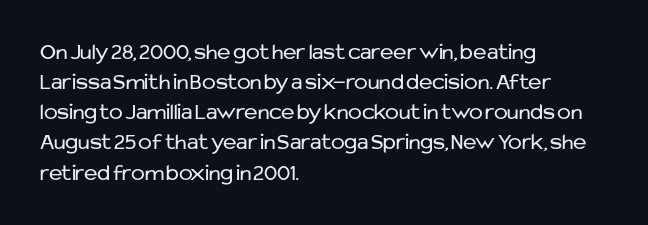
Teacher's note: observe the even left margin — that is flush-left alignment. Does extra space separate the letters? No, they use regular spacing. In terms of posture, this sample is upright. The glyphs are unaccompanied by any horizontal stroke below them. The lines sit at an ordinary, default distance from one another.
